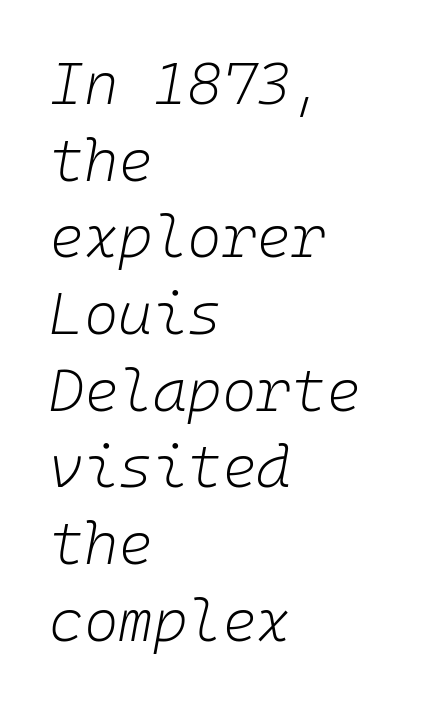
The image shows 59 px light type, italic (leaning right); set left-aligned, normal line spacing (1.3x), normal letter spacing, not underlined; low stroke contrast and a medium x-height.
